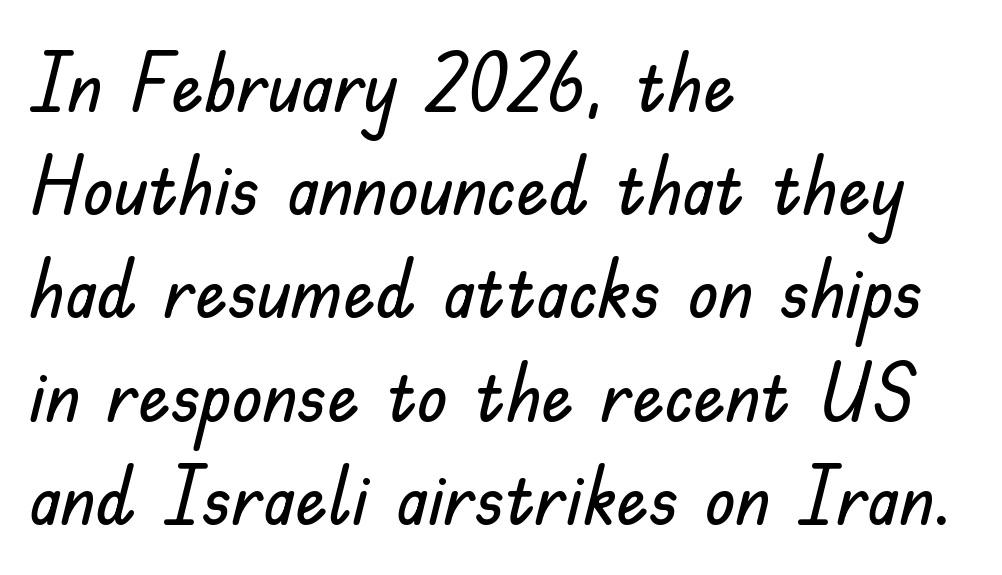
Does the leading feel generous? No, just average. The gaps between neighbouring characters are ordinary and unremarkable. One-word summary of the alignment: left.
